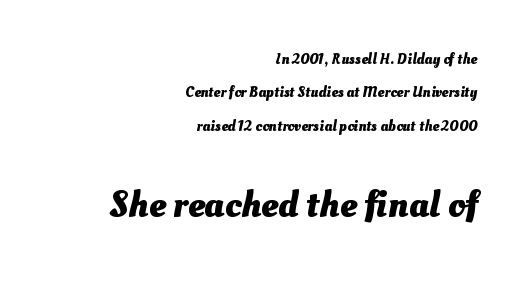
The image shows 38 px heavy type; set right-aligned, loose line spacing (2.22x), normal letter spacing, not underlined; the second (bottom) block is 2.53x larger; medium stroke contrast and a small x-height.
